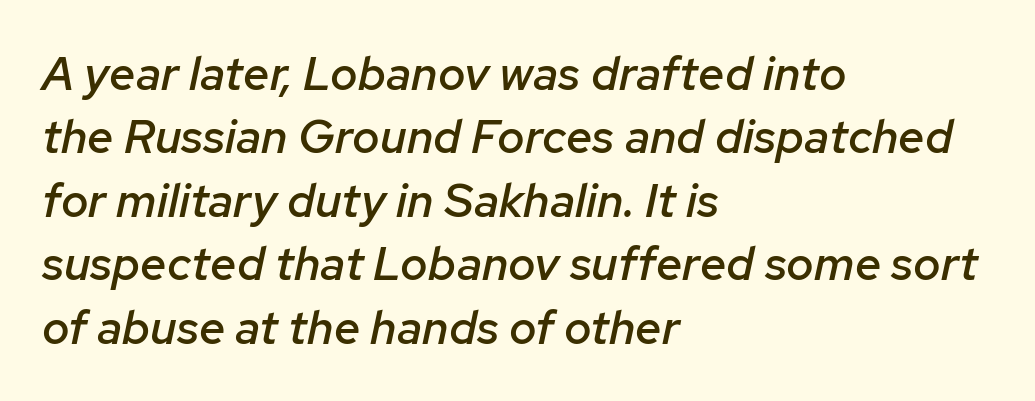
The image shows 47 px semibold type, italic (leaning right); set left-aligned, normal line spacing (1.35x), normal letter spacing, not underlined; low stroke contrast and a medium x-height.
